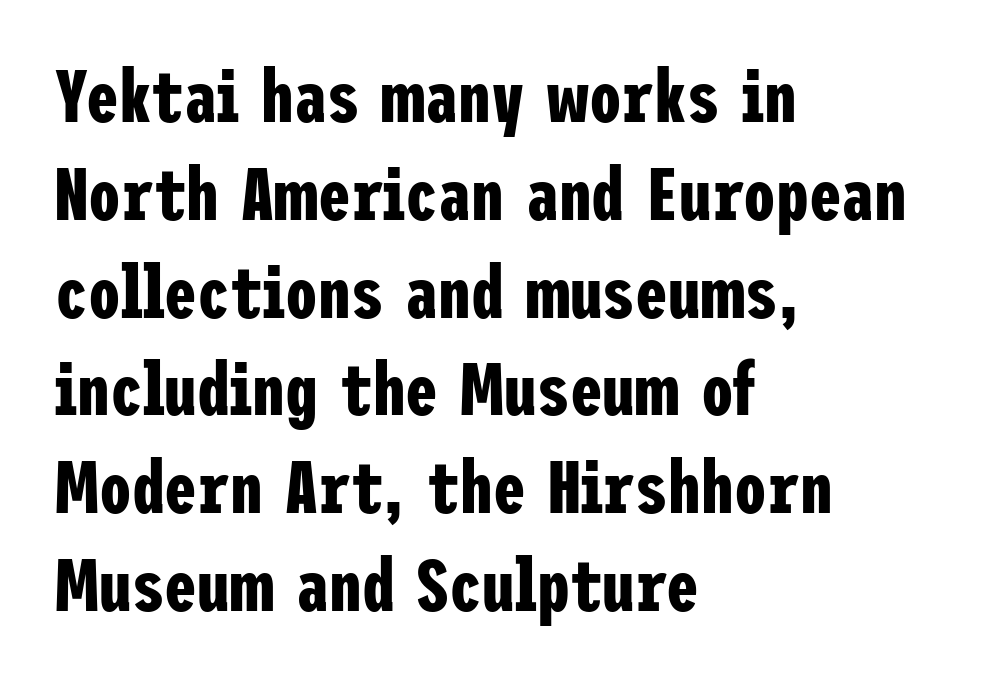
Q: Is the text bold? A: Yes.
Q: Is the text italic (slanted)? A: No, it is upright.
Q: Is the typeface a serif or a sans-serif typeface? A: Sans-serif.
Q: Is the text underlined? A: No.
Q: How is the paragraph aligned? A: Left-aligned.
Q: Is the spacing between letters normal or unusually wide? A: Normal.
Q: Is the spacing between lines tight, normal or loose? A: Normal.
Q: Width (condensed, normal, or wide)? A: Condensed.
Q: Stroke contrast? A: Low.
Q: x-height? A: Medium.
